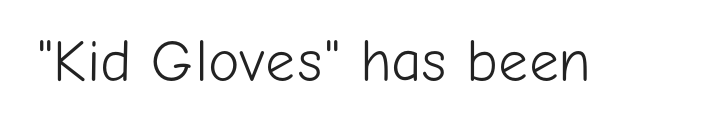
{"serif": "no", "italic": "no", "bold": "no", "weight": "light", "width": "normal", "stroke_contrast": "low", "x_height": "medium", "monospaced": "no", "underline": "no", "letter_spacing": "normal", "letter_spacing_em": 0.0, "glyph_px": 59}
